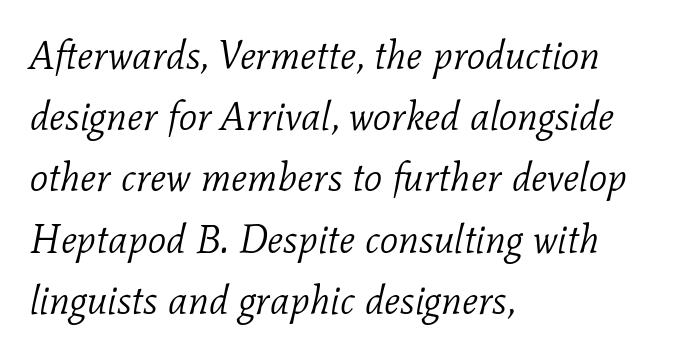
The image shows 40 px light serif type, italic (leaning right); set left-aligned, normal line spacing (1.53x), normal letter spacing, not underlined; low stroke contrast and a medium x-height.
